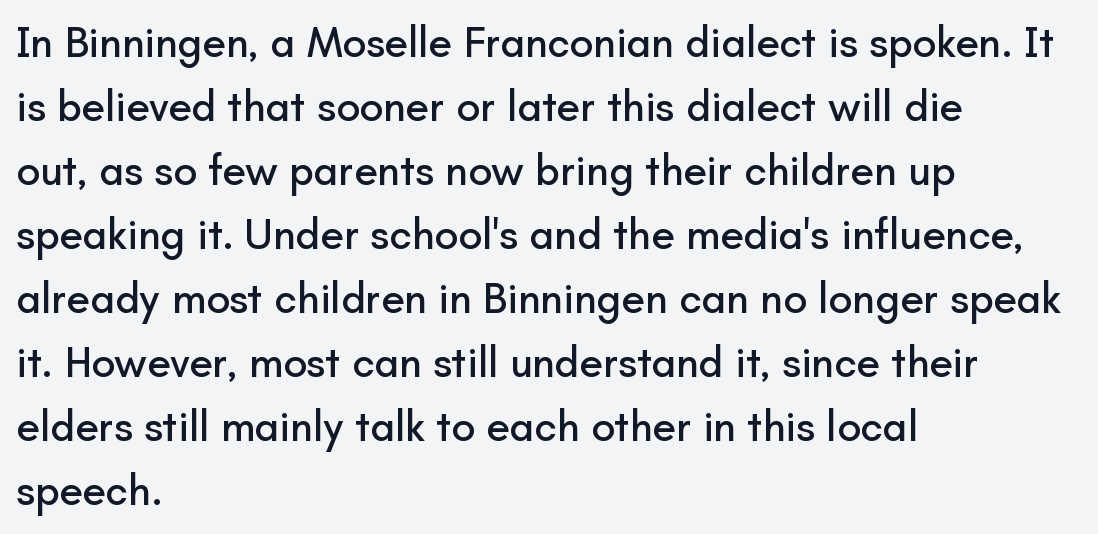
{"serif": "no", "italic": "no", "width": "normal", "stroke_contrast": "low", "x_height": "small", "monospaced": "no", "underline": "no", "align": "left", "line_spacing": "normal", "line_spacing_ratio": 1.49, "letter_spacing": "normal", "letter_spacing_em": 0.0, "glyph_px": 43}
